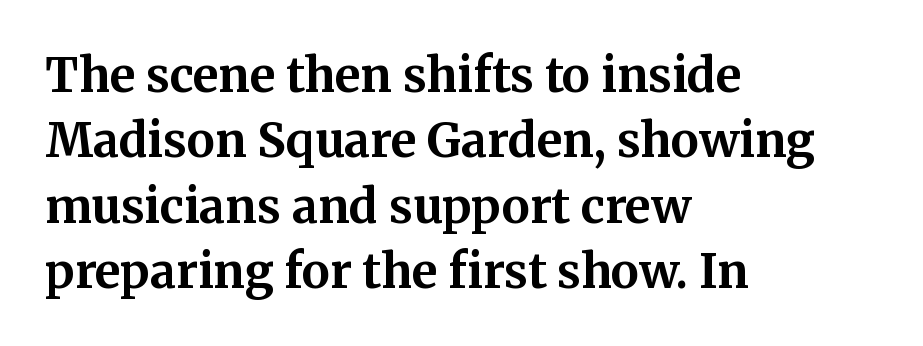
The image shows 47 px bold serif type, upright; set left-aligned, normal line spacing (1.39x), normal letter spacing, not underlined; medium stroke contrast and a medium x-height.
